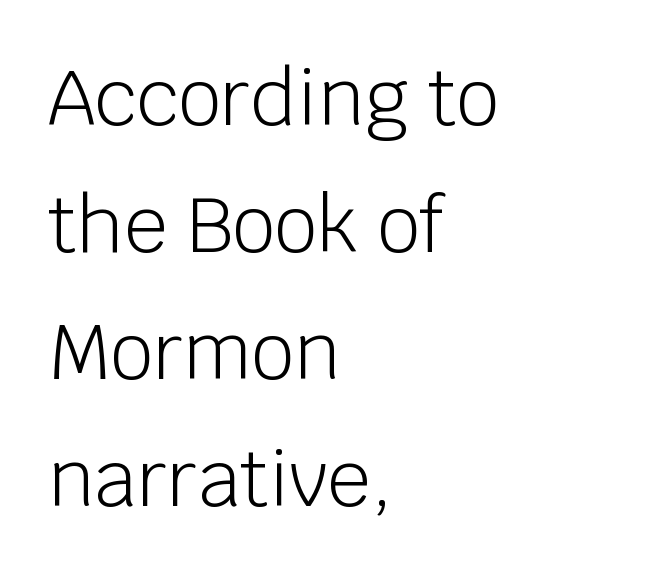
Check the space under the baseline: it is left empty. Whoever set this chose a conventional vertical rhythm. Teacher's note: observe the even left margin — that is flush-left alignment. This rendering employs a face without finishing strokes, i.e., a sans-serif. Compared with a typical body face, this is equally light or lighter still.
